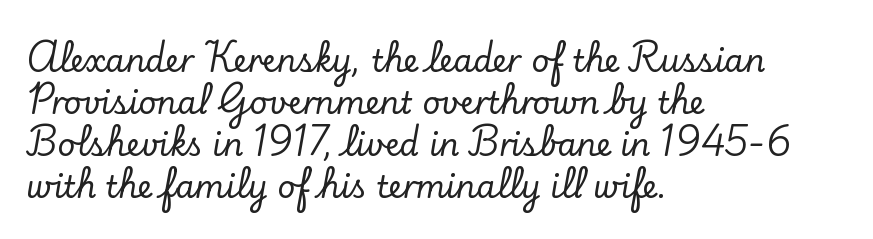
Q: Is the text italic (slanted)? A: Yes.
Q: Is the typeface a serif or a sans-serif typeface? A: Serif.
Q: Is the text underlined? A: No.
Q: How is the paragraph aligned? A: Left-aligned.
Q: Is the spacing between letters normal or unusually wide? A: Normal.
Q: Is the spacing between lines tight, normal or loose? A: Normal.
Q: Width (condensed, normal, or wide)? A: Normal.
Q: Stroke contrast? A: Low.
Q: x-height? A: Small.
Q: Monospaced? A: No.
